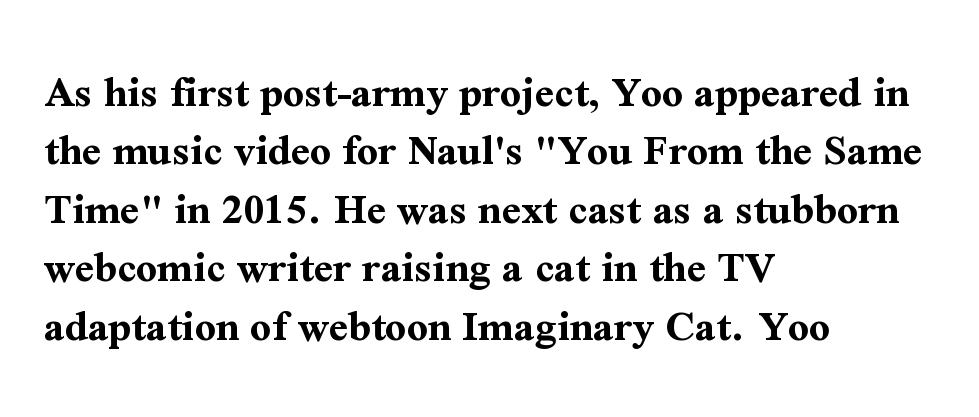
Q: Is the text bold? A: Yes.
Q: Is the text italic (slanted)? A: No, it is upright.
Q: Is the typeface a serif or a sans-serif typeface? A: Serif.
Q: Is the text underlined? A: No.
Q: How is the paragraph aligned? A: Left-aligned.
Q: Is the spacing between letters normal or unusually wide? A: Normal.
Q: Is the spacing between lines tight, normal or loose? A: Normal.
Q: Width (condensed, normal, or wide)? A: Normal.
Q: Stroke contrast? A: Medium.
Q: x-height? A: Medium.
Q: Monospaced? A: No.
